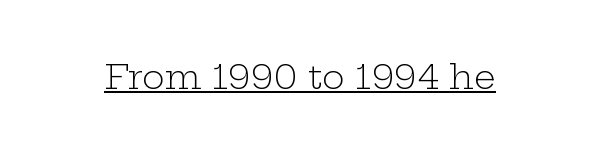
The image shows 34 px light, wide serif type, upright; set normal letter spacing, underlined; low stroke contrast and a medium x-height.
